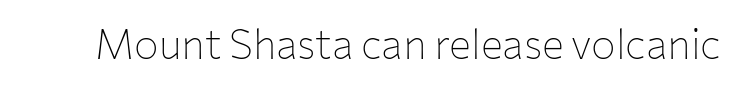
Type without underlining. A typesetter would call this proportional, since set widths differ per character. A quiet, ordinary-to-light weight characterises the typeface. The gaps between neighbouring characters are ordinary and unremarkable.
